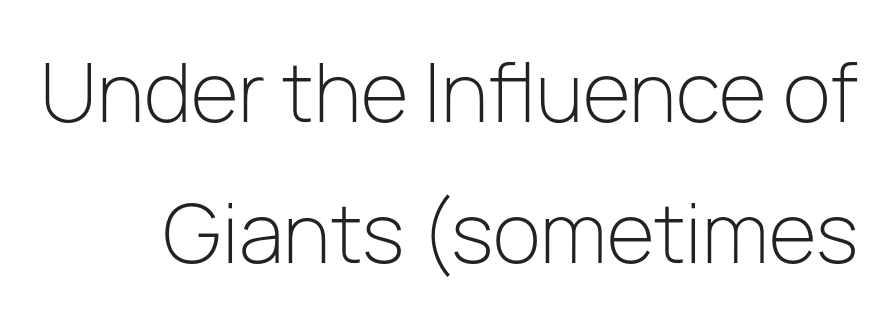
{"serif": "no", "italic": "no", "bold": "no", "weight": "light", "width": "normal", "stroke_contrast": "low", "x_height": "medium", "monospaced": "no", "underline": "no", "line_spacing_ratio": 1.79, "letter_spacing": "normal", "letter_spacing_em": 0.0, "glyph_px": 79}
